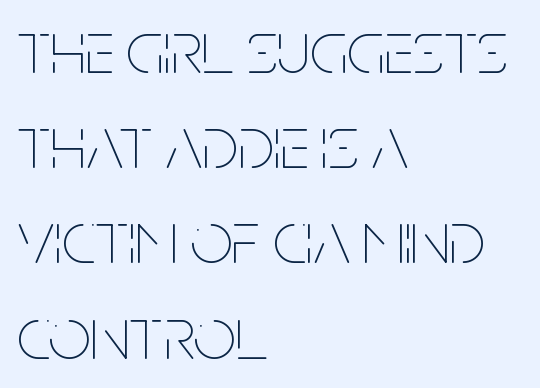
{"italic": "no", "bold": "no", "weight": "thin", "width": "condensed", "stroke_contrast": "low", "x_height": "large", "monospaced": "no", "underline": "no", "align": "left", "line_spacing": "normal", "line_spacing_ratio": 1.27, "letter_spacing": "normal", "letter_spacing_em": 0.0, "glyph_px": 75}
